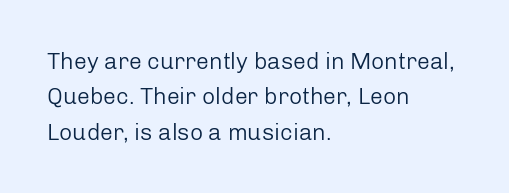
Q: Is the text bold? A: No.
Q: Is the text italic (slanted)? A: No, it is upright.
Q: Is the text underlined? A: No.
Q: How is the paragraph aligned? A: Left-aligned.
Q: Is the spacing between letters normal or unusually wide? A: Normal.
Q: Is the spacing between lines tight, normal or loose? A: Normal.
